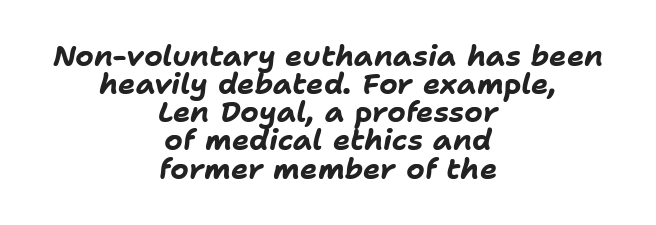
{"italic": "yes", "lean": "right", "slant_degrees": 11, "bold": "yes", "weight": "bold", "width": "normal", "stroke_contrast": "low", "x_height": "medium", "monospaced": "no", "underline": "no", "align": "center", "line_spacing": "tight", "line_spacing_ratio": 0.97, "letter_spacing": "normal", "letter_spacing_em": 0.0, "glyph_px": 29}
